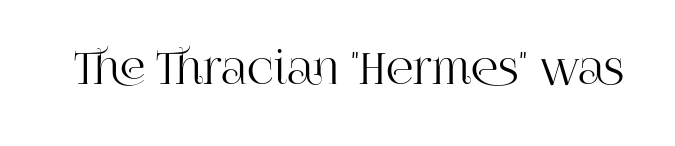
These lines are rendered in a variable-pitch font. Regarding serifs, this sample has them. This is the regular roman posture of the typeface. These lines keep a tight, regular rhythm from letter to letter. Descenders hang freely into open space.
